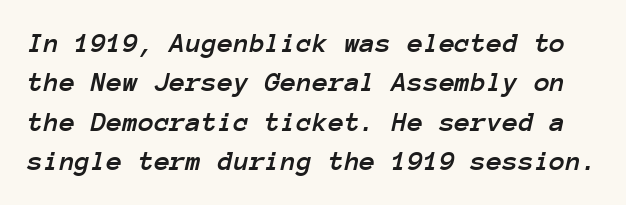
Q: Is the text italic (slanted)? A: Yes, it leans right by about 12 degrees.
Q: Is the text underlined? A: No.
Q: Is the spacing between letters normal or unusually wide? A: Normal.
Q: Is the spacing between lines tight, normal or loose? A: Normal.
Q: Width (condensed, normal, or wide)? A: Normal.
Q: Stroke contrast? A: Low.
Q: x-height? A: Medium.
Q: Monospaced? A: Yes.
